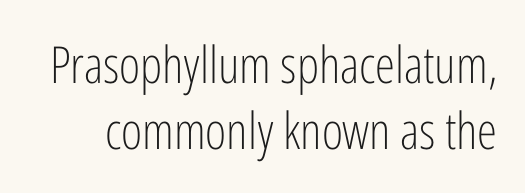
{"serif": "no", "italic": "no", "bold": "no", "weight": "light", "width": "condensed", "stroke_contrast": "low", "x_height": "medium", "monospaced": "no", "underline": "no", "line_spacing": "normal", "line_spacing_ratio": 1.3, "letter_spacing": "normal", "letter_spacing_em": 0.0, "glyph_px": 51}
